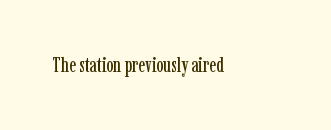
Q: Is the text italic (slanted)? A: No, it is upright.
Q: Is the text underlined? A: No.
Q: Is the spacing between letters normal or unusually wide? A: Normal.
